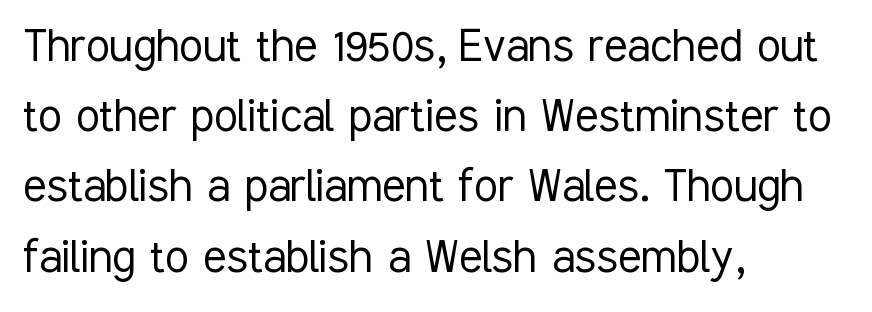
The image shows 54 px light, condensed sans-serif type, upright; set left-aligned, normal line spacing (1.3x), normal letter spacing, not underlined; low stroke contrast and a medium x-height.
